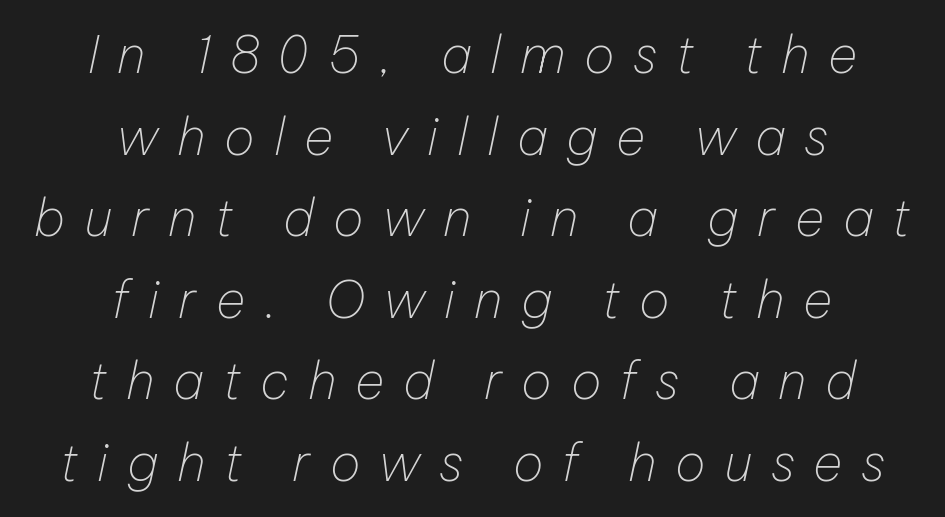
What stands out about the letter spacing? Its width — letters are far apart. The rendering uses natural spacing where letterforms have individual widths. The area under the type is left untouched. The face looks like a standard text weight, possibly lighter. Does the copy run flush right? No — it is centered line by line. The rows are spaced the way most documents space them.
